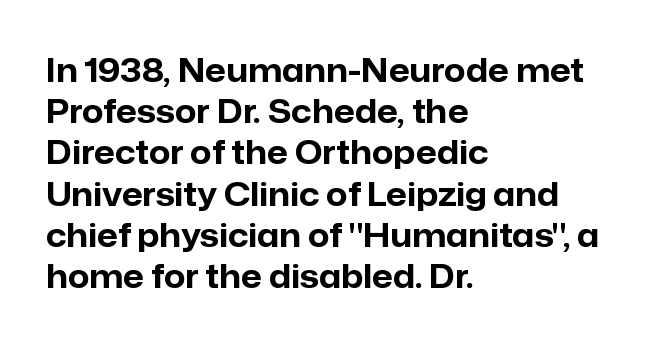
If you measured baseline to baseline, you'd find a middling distance. Each glyph is drawn with heavy, bold strokes. Varying glyph widths throughout — classic text-font behaviour. Leftover space on each line is placed entirely after the last word. Designer's note — italics off, roman on. Rule under the text: the space is simply empty.
